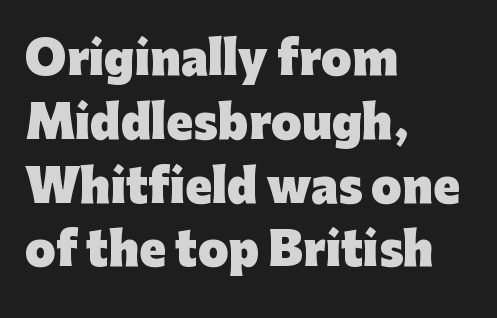
{"serif": "no", "italic": "no", "bold": "yes", "weight": "heavy", "width": "normal", "stroke_contrast": "low", "x_height": "medium", "monospaced": "no", "underline": "no", "align": "left", "line_spacing": "normal", "line_spacing_ratio": 1.45, "letter_spacing": "normal", "letter_spacing_em": 0.0, "glyph_px": 44}
